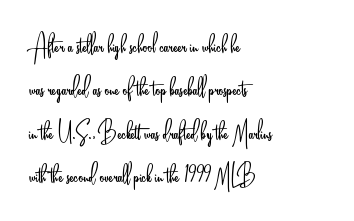
The zone under the glyphs is completely vacant. Where is the straight margin? On the left. Type style note: lacks serifs. Here the designer chose a conventional face with non-uniform glyph widths. Reading down the column, the eye jumps a familiar distance to each next line.
